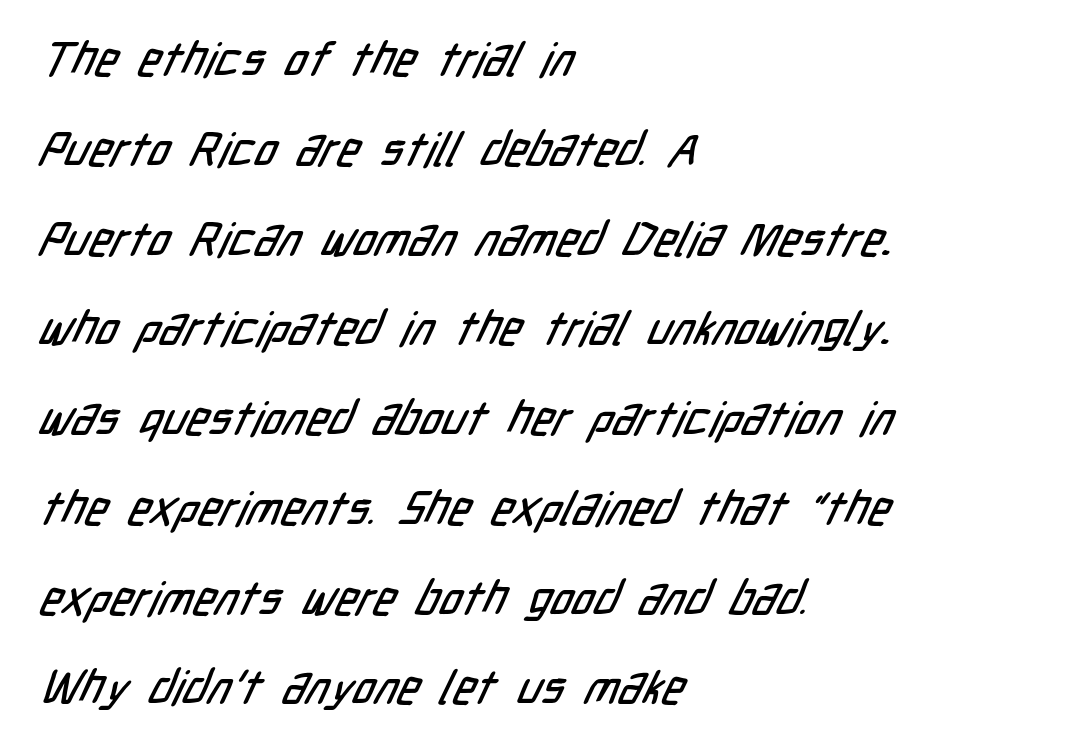
Does the type have serifs? No, each stem ends abruptly. In terms of leading, this rendering errs on the spacious side. The typesetter chose a ragged-right arrangement here. The gaps between neighbouring characters are ordinary and unremarkable.
